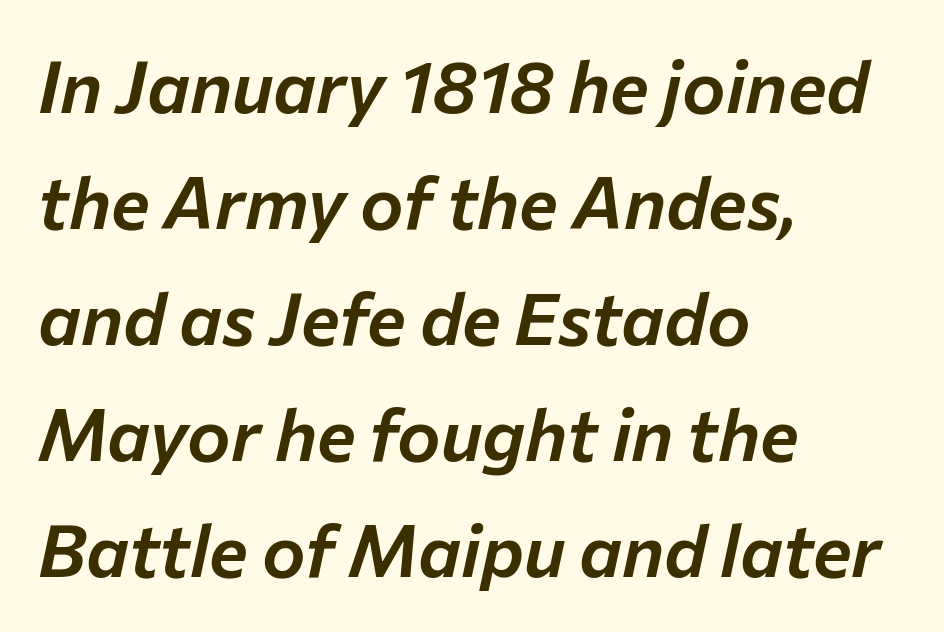
Q: Is the text italic (slanted)? A: Yes, it leans right by about 12 degrees.
Q: Is the text underlined? A: No.
Q: How is the paragraph aligned? A: Left-aligned.
Q: Is the spacing between letters normal or unusually wide? A: Normal.
Q: Is the spacing between lines tight, normal or loose? A: Normal.
Q: Width (condensed, normal, or wide)? A: Normal.
Q: Stroke contrast? A: Low.
Q: x-height? A: Medium.
Q: Monospaced? A: No.
